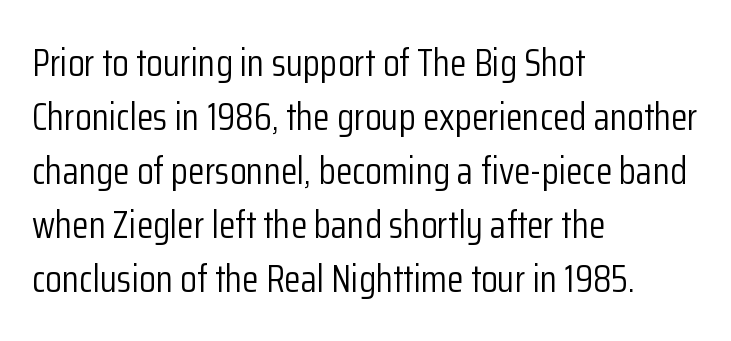
The image shows 38 px light, condensed sans-serif type, upright; set left-aligned, normal line spacing (1.42x), normal letter spacing, not underlined; low stroke contrast and a medium x-height.
